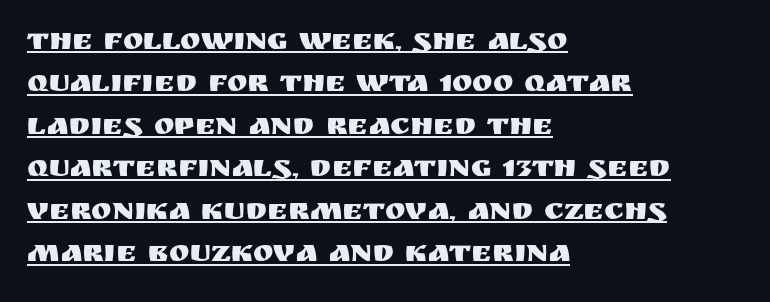
The image shows 31 px sans-serif type, upright; set left-aligned, normal line spacing (1.37x), normal letter spacing, underlined; medium stroke contrast and a large x-height.
